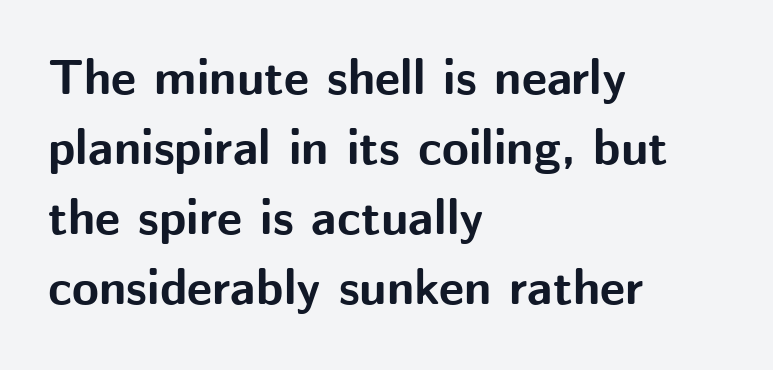
{"serif": "no", "italic": "no", "bold": "yes", "weight": "bold", "width": "normal", "stroke_contrast": "medium", "x_height": "medium", "monospaced": "no", "underline": "no", "align": "left", "line_spacing": "normal", "line_spacing_ratio": 1.43, "letter_spacing": "normal", "letter_spacing_em": 0.0, "glyph_px": 49}
